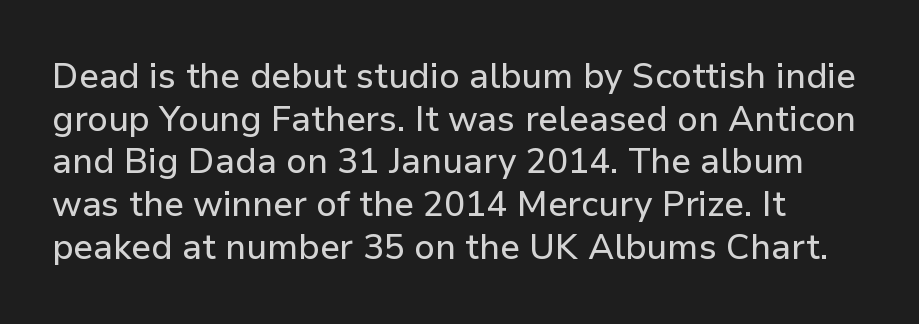
A typesetter would call this zero additional tracking. Varying glyph widths throughout — classic text-font behaviour. The space beneath each line is pristine and unruled. Is there any slant? The stems are plumb. Nothing sits at the stroke ends, so this counts as sans-serif.
